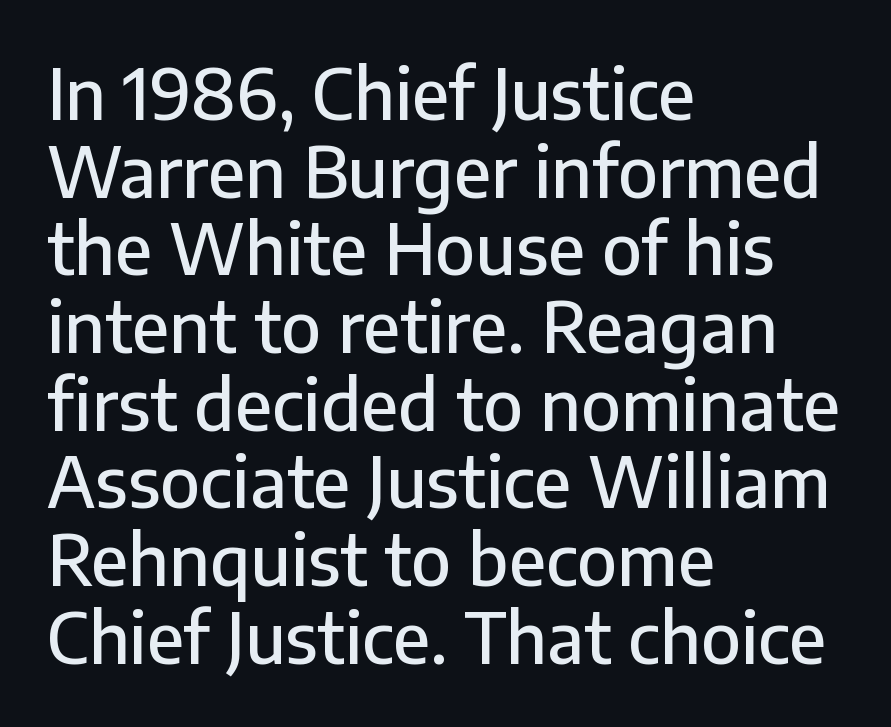
Q: Is the text italic (slanted)? A: No, it is upright.
Q: Is the typeface a serif or a sans-serif typeface? A: Sans-serif.
Q: Is the text underlined? A: No.
Q: How is the paragraph aligned? A: Left-aligned.
Q: Is the spacing between letters normal or unusually wide? A: Normal.
Q: Is the spacing between lines tight, normal or loose? A: Tight.
Q: Width (condensed, normal, or wide)? A: Normal.
Q: Stroke contrast? A: Low.
Q: x-height? A: Medium.
Q: Monospaced? A: No.
